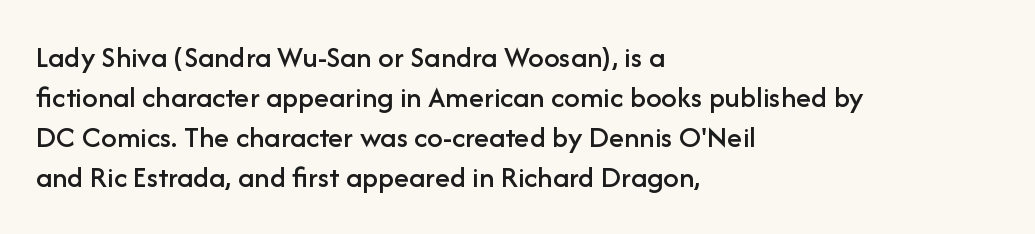
The image shows 31 px sans-serif type, upright; set left-aligned, normal line spacing (1.29x), normal letter spacing, not underlined; low stroke contrast and a medium x-height.
